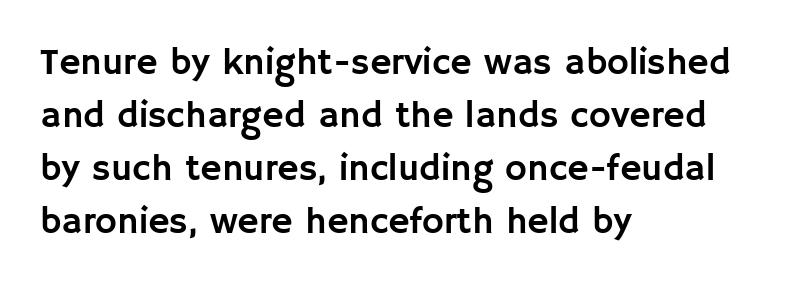
The image shows 37 px sans-serif type, upright; set left-aligned, normal line spacing (1.43x), normal letter spacing, not underlined; low stroke contrast and a large x-height.
